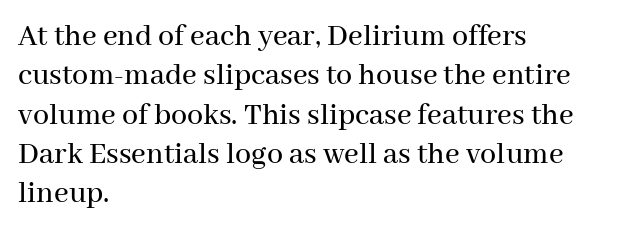
This is the regular roman posture of the typeface. Typeset ragged right — the left edge is the straight one. Each letter keeps its own natural width here, so spacing adapts to shape. The space directly below the letters is spotless. The line texture is even and compact thanks to regular tracking. Stroke terminals: seriffed.
